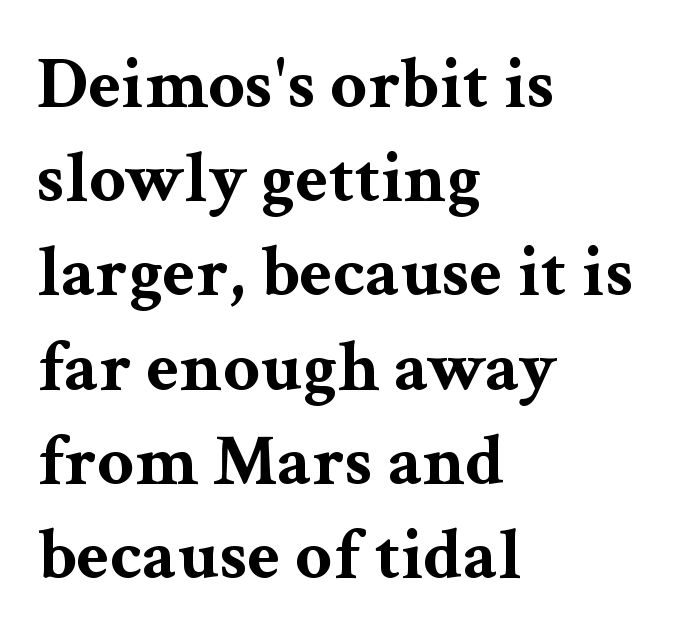
{"serif": "yes", "italic": "no", "bold": "yes", "weight": "bold", "width": "wide", "stroke_contrast": "medium", "x_height": "medium", "monospaced": "no", "underline": "no", "align": "left", "line_spacing": "normal", "line_spacing_ratio": 1.29, "letter_spacing": "normal", "letter_spacing_em": 0.0, "glyph_px": 73}
